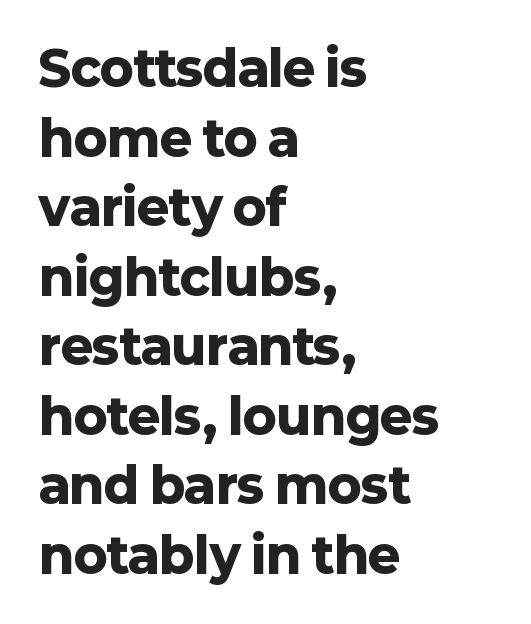
{"serif": "no", "italic": "no", "bold": "yes", "weight": "heavy", "width": "normal", "stroke_contrast": "low", "x_height": "medium", "monospaced": "no", "underline": "no", "align": "left", "line_spacing": "normal", "line_spacing_ratio": 1.42, "letter_spacing": "normal", "letter_spacing_em": 0.0, "glyph_px": 49}
